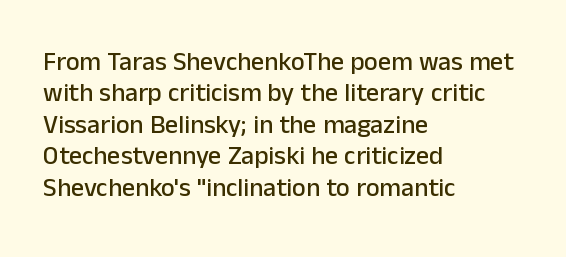
{"italic": "no", "underline": "no", "align": "left", "line_spacing_ratio": 1.21, "letter_spacing": "normal", "letter_spacing_em": 0.0, "glyph_px": 26}
